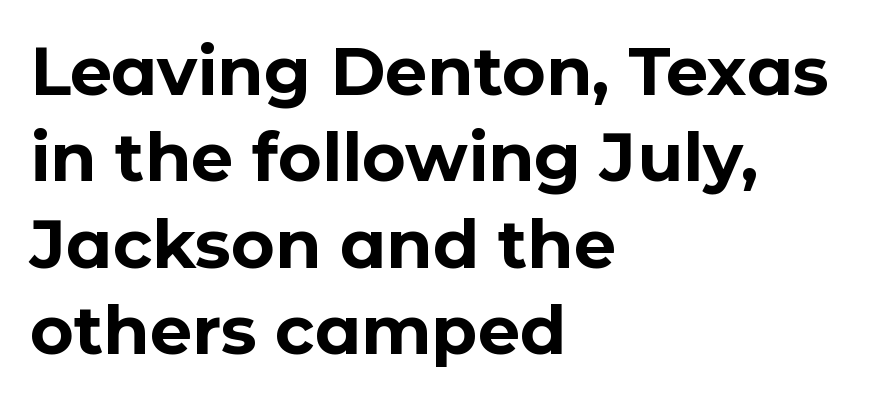
The image shows 67 px bold sans-serif type, upright; set left-aligned, normal line spacing (1.29x), normal letter spacing, not underlined; low stroke contrast and a medium x-height.
